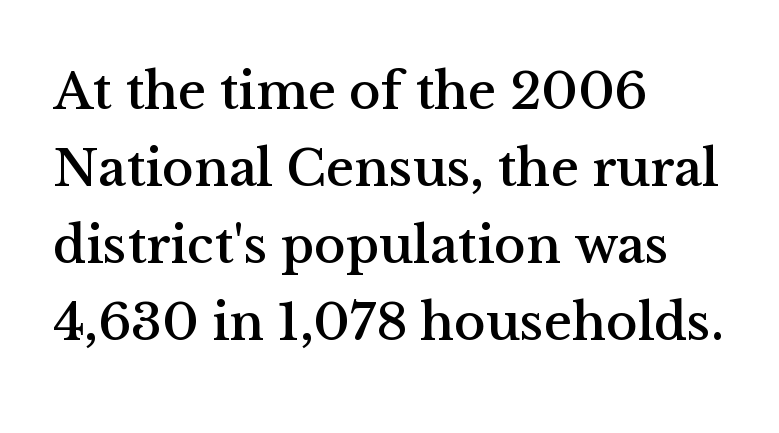
{"serif": "yes", "italic": "no", "width": "normal", "stroke_contrast": "medium", "x_height": "medium", "monospaced": "no", "underline": "no", "align": "left", "line_spacing": "normal", "line_spacing_ratio": 1.45, "letter_spacing": "normal", "letter_spacing_em": 0.0, "glyph_px": 53}
